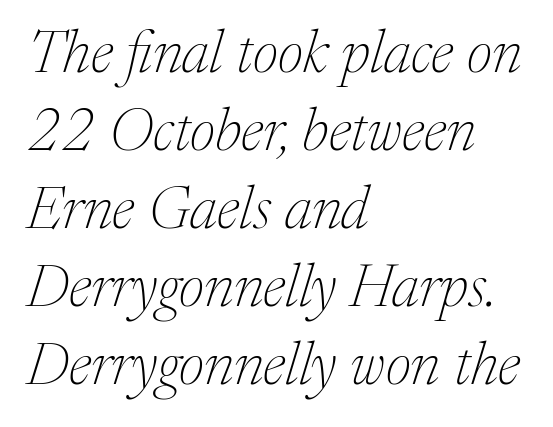
Vertically, the passage feels balanced, rows spaced as you'd expect. Think standard paragraph weight, or any step lighter than that. Looks like regular typesetting: each glyph gets only the width it needs. When letters slant like this, we call the style italic. Line beginnings align vertically; line endings do not.
